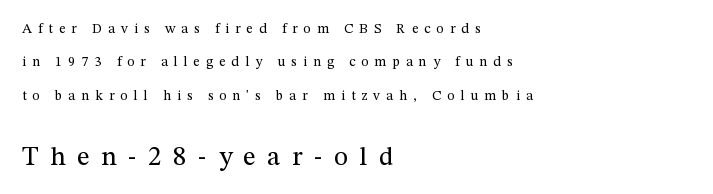
Q: Is the text bold? A: No.
Q: Is the text italic (slanted)? A: No, it is upright.
Q: Is the text underlined? A: No.
Q: How is the paragraph aligned? A: Left-aligned.
Q: Is the spacing between letters normal or unusually wide? A: Unusually wide.
Q: Is the spacing between lines tight, normal or loose? A: Loose.
Q: Which block of text is set in a larger size, the first (top) or the second (bottom)? A: The second (bottom) one.
